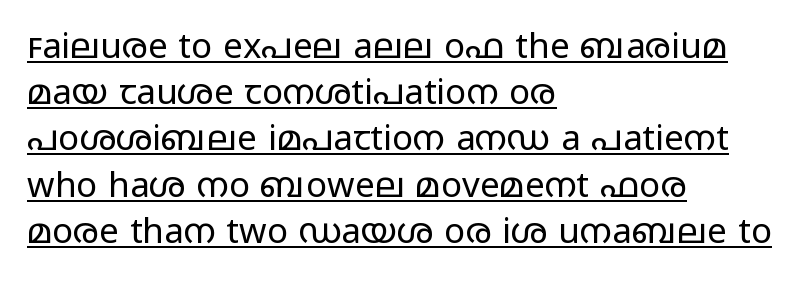
Q: Is the text bold? A: No.
Q: Is the text italic (slanted)? A: No, it is upright.
Q: Is the typeface a serif or a sans-serif typeface? A: Sans-serif.
Q: Is the text underlined? A: Yes.
Q: How is the paragraph aligned? A: Left-aligned.
Q: Is the spacing between letters normal or unusually wide? A: Normal.
Q: Is the spacing between lines tight, normal or loose? A: Normal.
Q: Width (condensed, normal, or wide)? A: Wide.
Q: Stroke contrast? A: Low.
Q: x-height? A: Medium.
Q: Monospaced? A: No.
